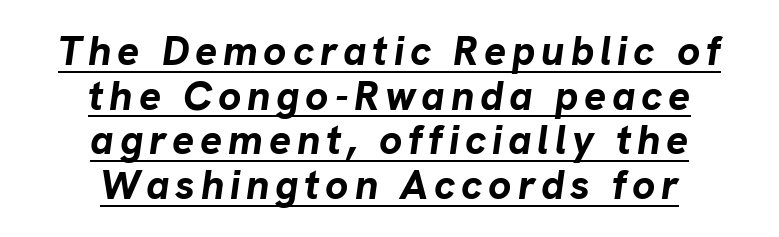
An italicized treatment has been applied to the whole sample. The line-height multiplier appears low, near solid setting. The typesetter has applied underlining to the passage shown. Varying glyph widths throughout — classic text-font behaviour. Weight: bold.
